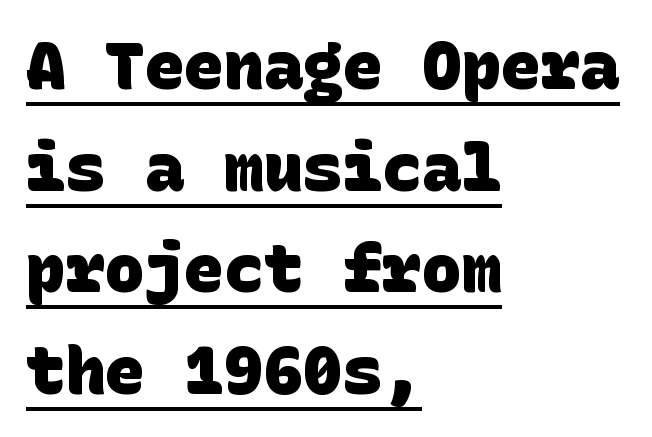
Q: Is the text bold? A: Yes.
Q: Is the typeface a serif or a sans-serif typeface? A: Sans-serif.
Q: Is the text underlined? A: Yes.
Q: How is the paragraph aligned? A: Left-aligned.
Q: Is the spacing between letters normal or unusually wide? A: Normal.
Q: Is the spacing between lines tight, normal or loose? A: Normal.
Q: Width (condensed, normal, or wide)? A: Normal.
Q: Stroke contrast? A: Low.
Q: x-height? A: Large.
